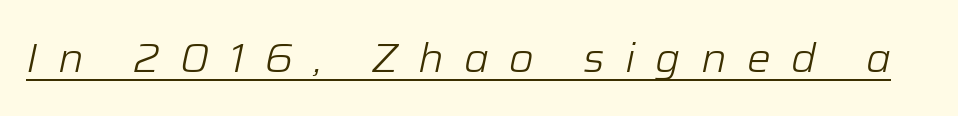
Compared with a typical body face, this is equally light or lighter still. The rendering uses natural spacing where letterforms have individual widths. The glyphs are accompanied by a horizontal stroke just below them. Letter spacing: wide.
